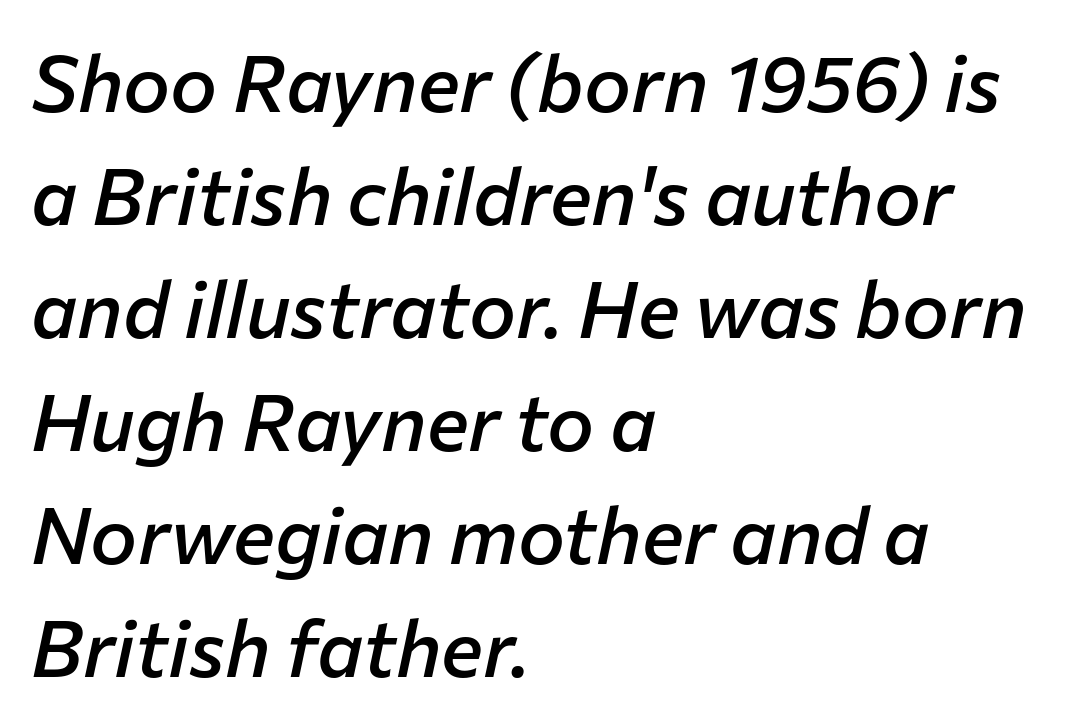
Line spacing here is normal. Lines of text with bare space underneath. The passage shown is typed in a proportional face where columns would drift. Looking at the ascenders, they clearly lean. The tracking reads as untouched default to a designer's eye. Horizontally, the lines are justified to the leading edge only.
